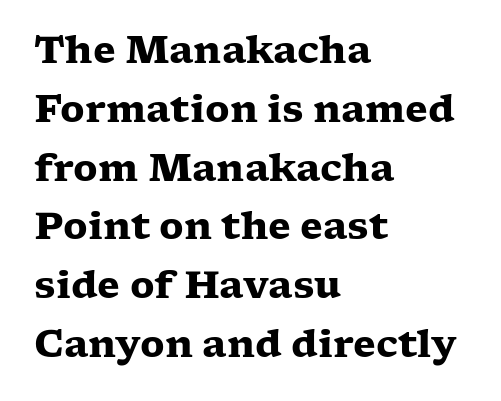
Q: Is the text bold? A: Yes.
Q: Is the text italic (slanted)? A: No, it is upright.
Q: Is the typeface a serif or a sans-serif typeface? A: Serif.
Q: Is the text underlined? A: No.
Q: How is the paragraph aligned? A: Left-aligned.
Q: Is the spacing between letters normal or unusually wide? A: Normal.
Q: Is the spacing between lines tight, normal or loose? A: Normal.
Q: Width (condensed, normal, or wide)? A: Wide.
Q: Stroke contrast? A: Low.
Q: x-height? A: Medium.
Q: Monospaced? A: No.
